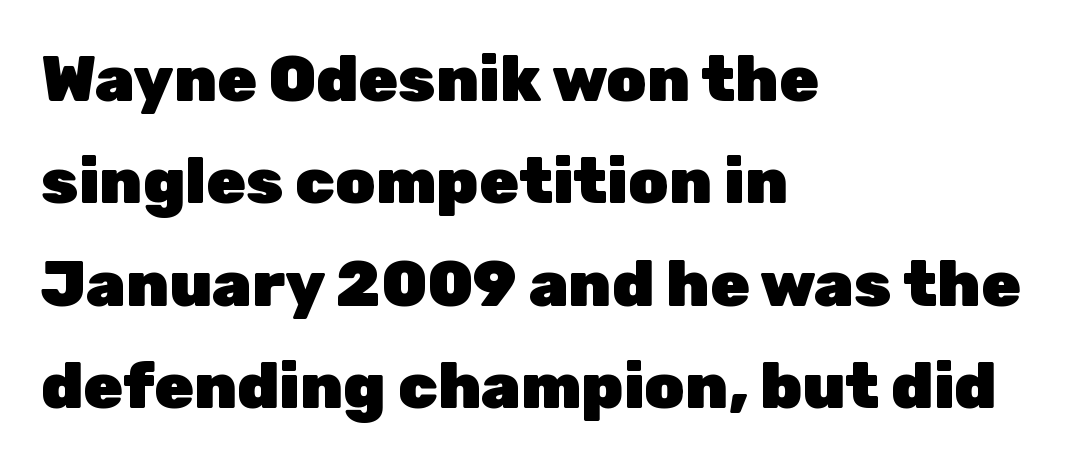
{"serif": "no", "italic": "no", "bold": "yes", "weight": "heavy", "width": "normal", "stroke_contrast": "low", "x_height": "medium", "monospaced": "no", "underline": "no", "align": "left", "line_spacing": "normal", "line_spacing_ratio": 1.6, "letter_spacing": "normal", "letter_spacing_em": 0.0, "glyph_px": 64}
